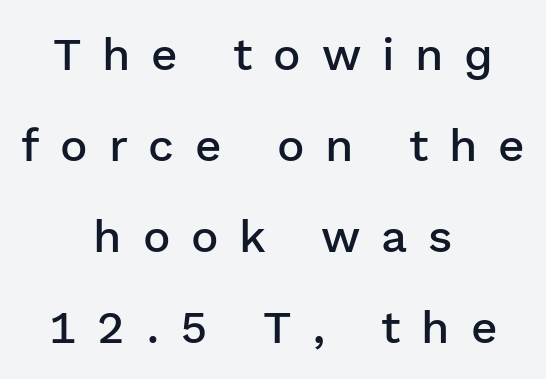
Q: Is the text bold? A: Semi-bold.
Q: Is the text italic (slanted)? A: No, it is upright.
Q: Is the typeface a serif or a sans-serif typeface? A: Sans-serif.
Q: Is the text underlined? A: No.
Q: How is the paragraph aligned? A: Centered.
Q: Is the spacing between letters normal or unusually wide? A: Unusually wide.
Q: Is the spacing between lines tight, normal or loose? A: Loose.
Q: Width (condensed, normal, or wide)? A: Normal.
Q: Stroke contrast? A: Low.
Q: x-height? A: Medium.
Q: Monospaced? A: No.
